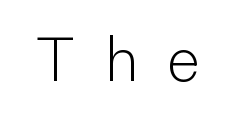
Q: Is the text bold? A: No.
Q: Is the text italic (slanted)? A: No, it is upright.
Q: Is the typeface a serif or a sans-serif typeface? A: Sans-serif.
Q: Is the text underlined? A: No.
Q: Is the spacing between letters normal or unusually wide? A: Unusually wide.
Q: Width (condensed, normal, or wide)? A: Condensed.
Q: Stroke contrast? A: Low.
Q: x-height? A: Medium.
Q: Monospaced? A: No.
